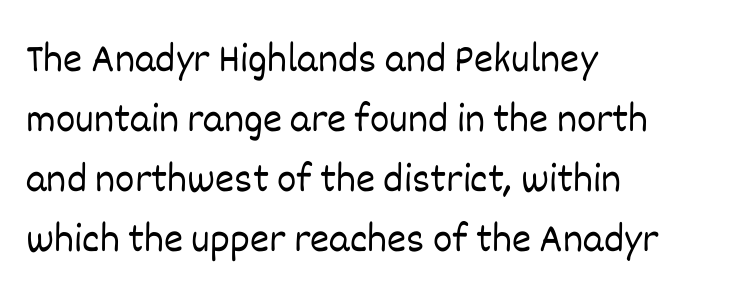
Think of a printed novel: that variable character pitch is what you see here. The font sits on the lighter half of the weight spectrum, regular included. Characters follow at the spacing the type designer built in. Has an underline been added? It has not.
